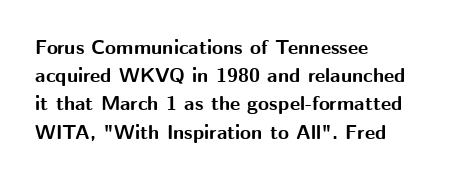
Q: Is the text bold? A: Yes.
Q: Is the text italic (slanted)? A: No, it is upright.
Q: Is the text underlined? A: No.
Q: How is the paragraph aligned? A: Left-aligned.
Q: Is the spacing between letters normal or unusually wide? A: Normal.
Q: Is the spacing between lines tight, normal or loose? A: Normal.
